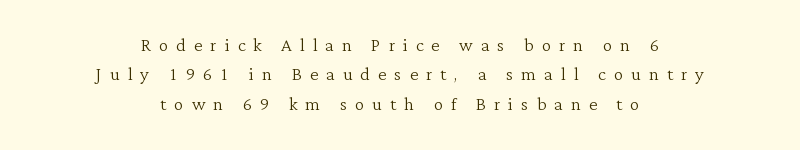
The image shows 24 px text type, upright; set centered, line spacing 1.22x, unusually wide letter spacing (+0.33 em), not underlined.
